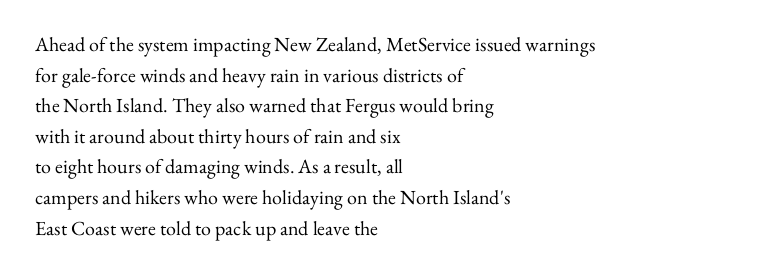
Q: Is the text bold? A: No.
Q: Is the text italic (slanted)? A: No, it is upright.
Q: Is the text underlined? A: No.
Q: How is the paragraph aligned? A: Left-aligned.
Q: Is the spacing between letters normal or unusually wide? A: Normal.
Q: Is the spacing between lines tight, normal or loose? A: Normal.
